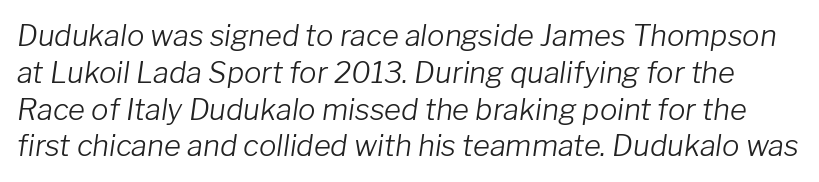
The image shows 29 px light type, italic (leaning right); set normal line spacing (1.27x), normal letter spacing, not underlined; low stroke contrast and a medium x-height.
